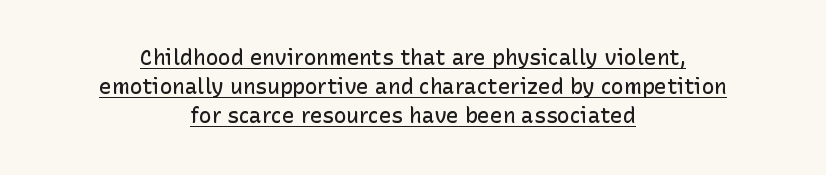
The image shows 21 px text type, upright; set centered, normal line spacing (1.39x), normal letter spacing, underlined.
